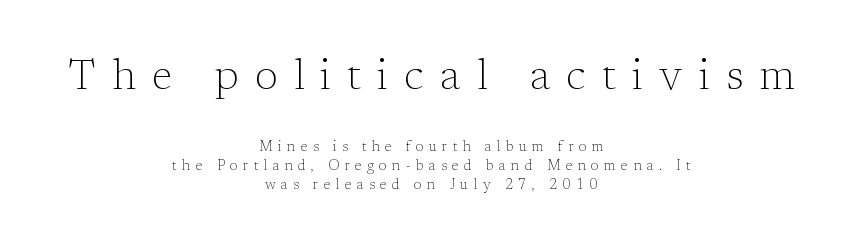
In terms of letterspacing, this is a distinctly airy, spread setting. The rag falls on both sides of this text block equally. The face used here is proportionally spaced, like ordinary book or web type. The letters in the upper block stand taller than those in the block below. If you measured baseline to baseline, you'd find a middling distance.
